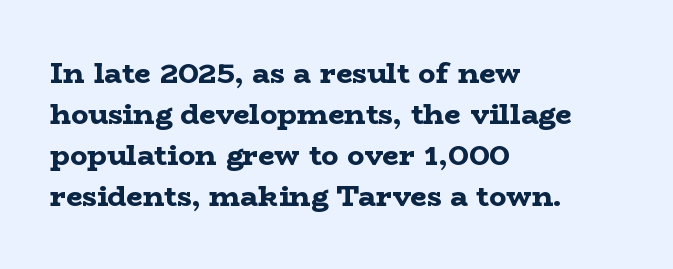
The image shows 29 px bold, wide serif type, upright; set left-aligned, normal line spacing (1.41x), normal letter spacing, not underlined; low stroke contrast and a medium x-height.
